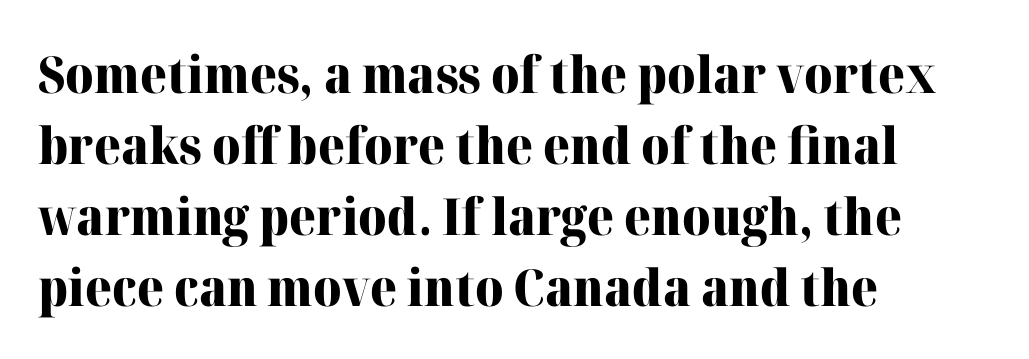
The image shows 51 px heavy serif type, upright; set left-aligned, normal line spacing (1.39x), normal letter spacing, not underlined; high stroke contrast and a medium x-height.
